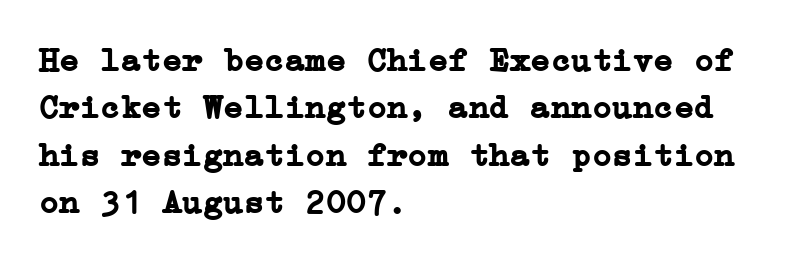
Typographically, this falls in the serif category. Every stem runs plumb, perpendicular to the baseline. No extra tracking has been applied to these lines. These lines are set flush left with a ragged right edge.
